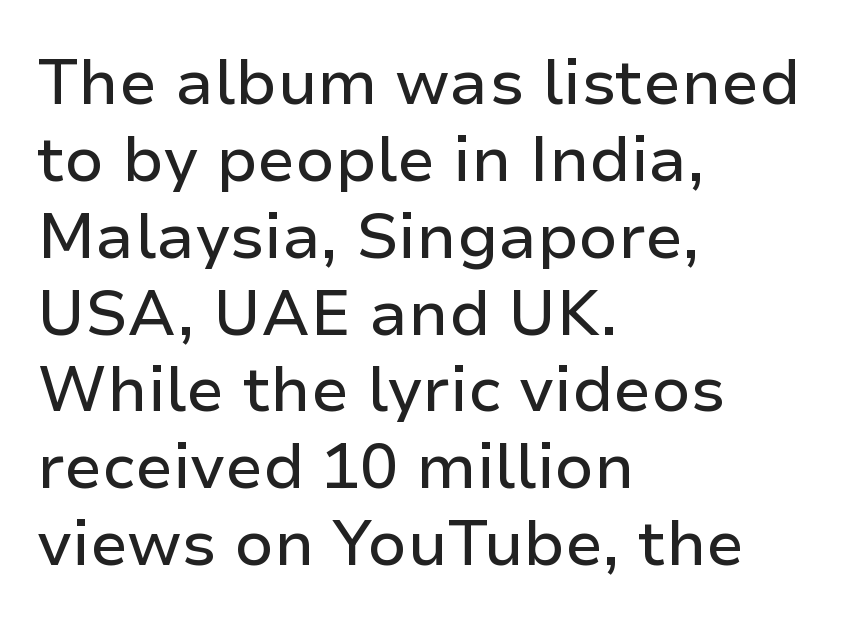
Horizontally, the lines are justified to the leading edge only. The axis of the letterforms is exactly vertical. Each word holds together tightly as a unit, with standard inter-letter gaps. Nobody drew a line under any word here. This sample has the flowing, uneven cadence of proportional lettering.
